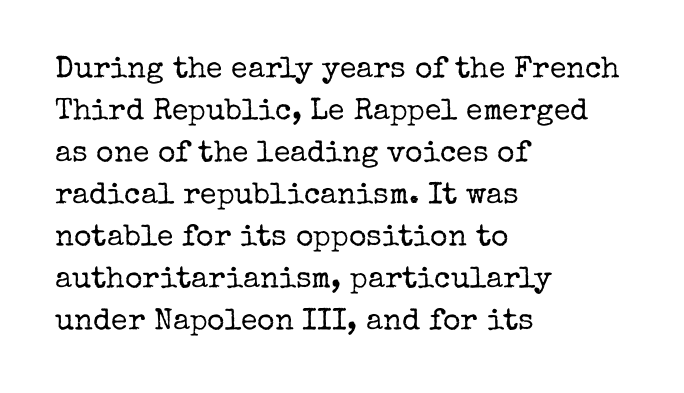
The image shows 30 px regular-weight serif type, upright; set left-aligned, normal line spacing (1.4x), normal letter spacing, not underlined; low stroke contrast and a medium x-height.
